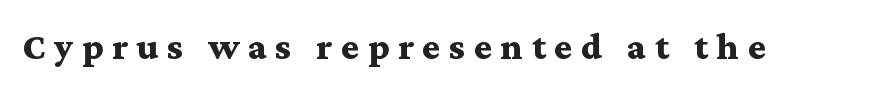
Q: Is the text bold? A: Yes.
Q: Is the text italic (slanted)? A: No, it is upright.
Q: Is the typeface a serif or a sans-serif typeface? A: Serif.
Q: Is the text underlined? A: No.
Q: Is the spacing between letters normal or unusually wide? A: Unusually wide.
Q: Width (condensed, normal, or wide)? A: Wide.
Q: Stroke contrast? A: Medium.
Q: x-height? A: Medium.
Q: Monospaced? A: No.
